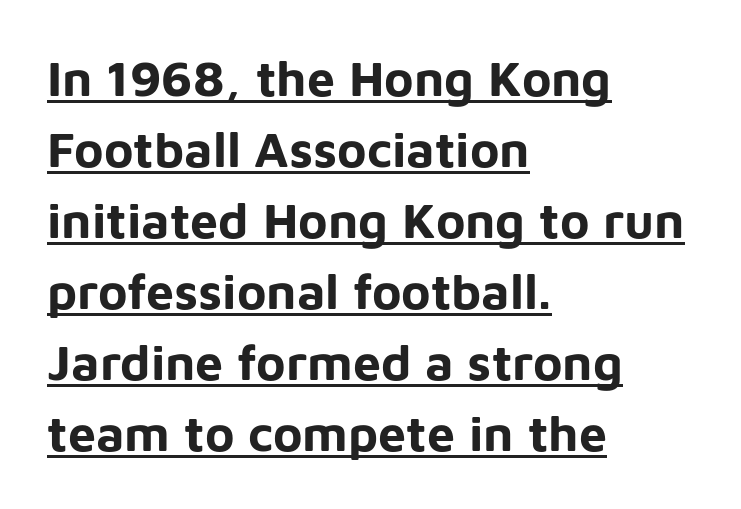
The image shows 50 px bold sans-serif type, upright; set left-aligned, normal line spacing (1.42x), normal letter spacing, underlined; low stroke contrast and a medium x-height.
